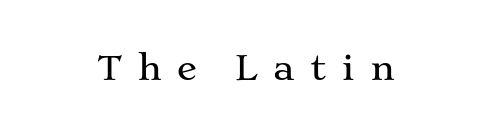
{"serif": "yes", "italic": "no", "width": "wide", "stroke_contrast": "medium", "x_height": "medium", "monospaced": "no", "underline": "no", "align": "center", "letter_spacing": "wide", "letter_spacing_em": 0.43, "glyph_px": 34}
